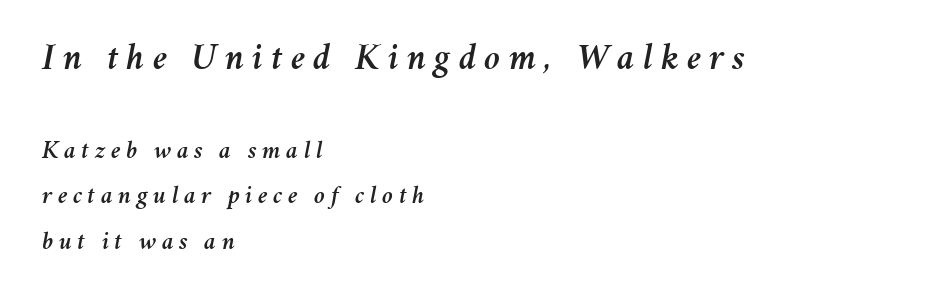
Q: Is the text italic (slanted)? A: Yes, it leans right by about 11 degrees.
Q: Is the text underlined? A: No.
Q: How is the paragraph aligned? A: Left-aligned.
Q: Is the spacing between letters normal or unusually wide? A: Unusually wide.
Q: Which block of text is set in a larger size, the first (top) or the second (bottom)? A: The first (top) one.
Q: Width (condensed, normal, or wide)? A: Normal.
Q: Stroke contrast? A: Medium.
Q: x-height? A: Medium.
Q: Monospaced? A: No.
